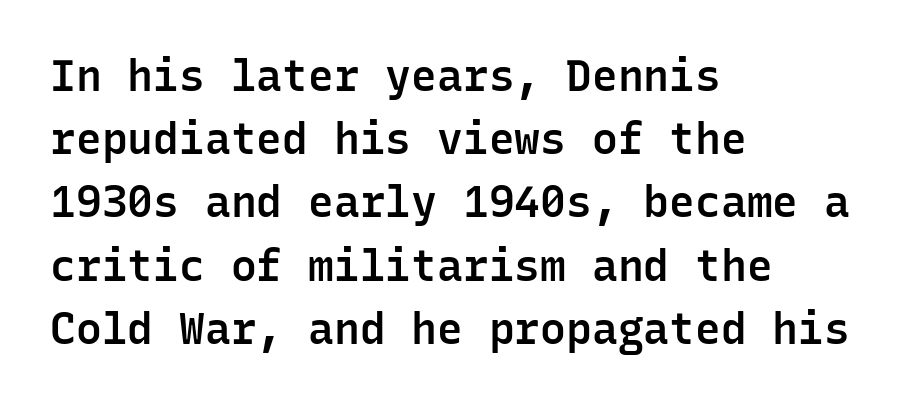
Q: Is the text bold? A: Semi-bold.
Q: Is the text italic (slanted)? A: No, it is upright.
Q: Is the typeface a serif or a sans-serif typeface? A: Sans-serif.
Q: Is the text underlined? A: No.
Q: How is the paragraph aligned? A: Left-aligned.
Q: Is the spacing between letters normal or unusually wide? A: Normal.
Q: Is the spacing between lines tight, normal or loose? A: Normal.
Q: Width (condensed, normal, or wide)? A: Normal.
Q: Stroke contrast? A: Low.
Q: x-height? A: Medium.
Q: Monospaced? A: Yes.
